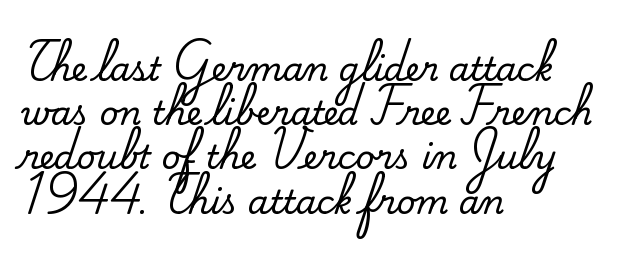
Q: Is the text italic (slanted)? A: Yes.
Q: Is the typeface a serif or a sans-serif typeface? A: Serif.
Q: Is the text underlined? A: No.
Q: How is the paragraph aligned? A: Left-aligned.
Q: Is the spacing between letters normal or unusually wide? A: Normal.
Q: Is the spacing between lines tight, normal or loose? A: Normal.
Q: Width (condensed, normal, or wide)? A: Normal.
Q: Stroke contrast? A: Medium.
Q: x-height? A: Small.
Q: Monospaced? A: No.
